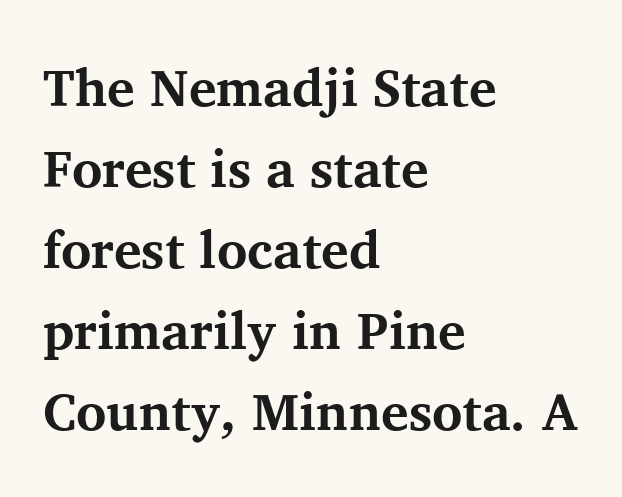
Plain, unruled lines of type. The characters display serif detailing at their extremities. Baseline-to-baseline distance is the conventional proportion of letter height. The compositor pushed each line to the left boundary. A full-strength bold gives these letters their thick strokes. The horizontal fit of the characters is conventional and even.
